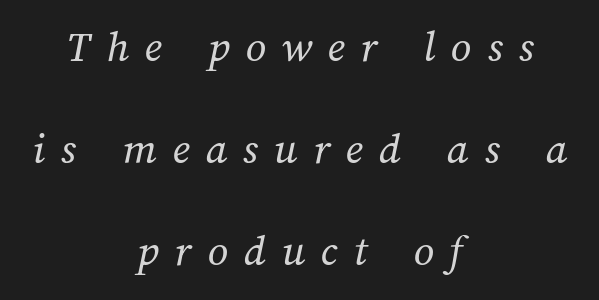
Q: Is the text bold? A: No.
Q: Is the text underlined? A: No.
Q: How is the paragraph aligned? A: Centered.
Q: Is the spacing between letters normal or unusually wide? A: Unusually wide.
Q: Is the spacing between lines tight, normal or loose? A: Loose.
Q: Width (condensed, normal, or wide)? A: Normal.
Q: Stroke contrast? A: Medium.
Q: x-height? A: Medium.
Q: Monospaced? A: No.
